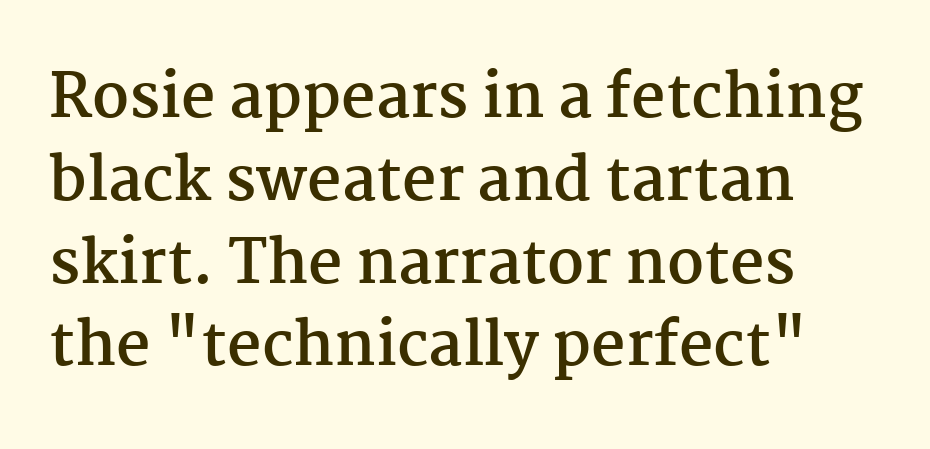
Q: Is the text bold? A: Yes.
Q: Is the text italic (slanted)? A: No, it is upright.
Q: Is the typeface a serif or a sans-serif typeface? A: Serif.
Q: Is the text underlined? A: No.
Q: How is the paragraph aligned? A: Left-aligned.
Q: Is the spacing between letters normal or unusually wide? A: Normal.
Q: Is the spacing between lines tight, normal or loose? A: Normal.
Q: Width (condensed, normal, or wide)? A: Normal.
Q: Stroke contrast? A: Medium.
Q: x-height? A: Medium.
Q: Monospaced? A: No.
